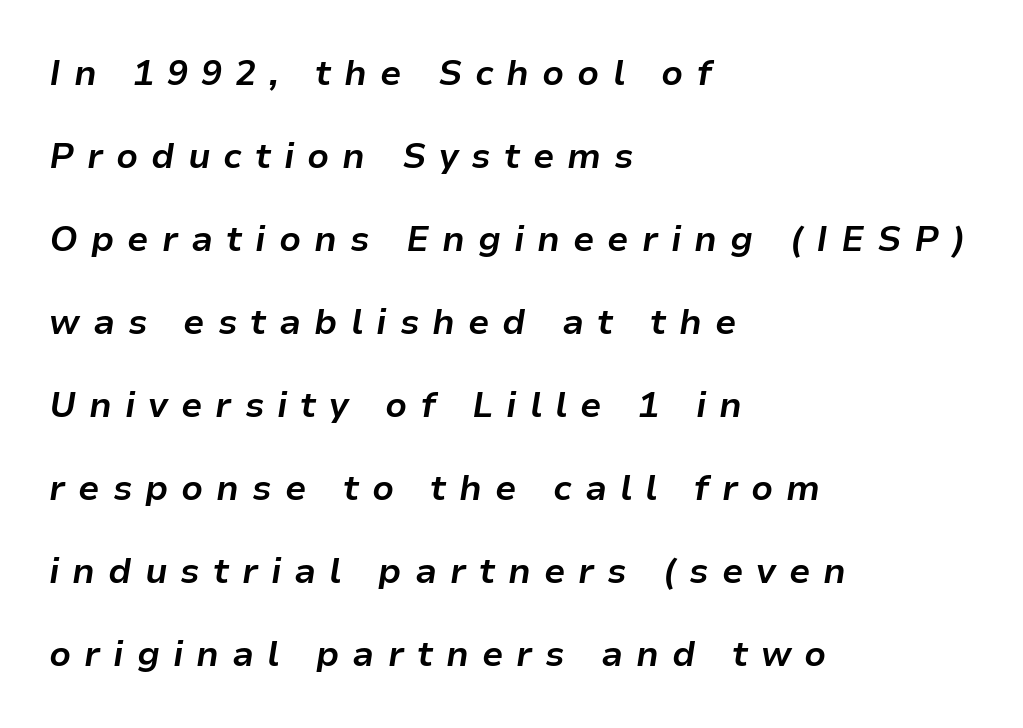
{"italic": "yes", "lean": "right", "slant_degrees": 9, "bold": "yes", "weight": "bold", "width": "normal", "stroke_contrast": "low", "x_height": "medium", "monospaced": "no", "underline": "no", "align": "left", "line_spacing": "loose", "line_spacing_ratio": 2.37, "letter_spacing": "wide", "letter_spacing_em": 0.37, "glyph_px": 35}
